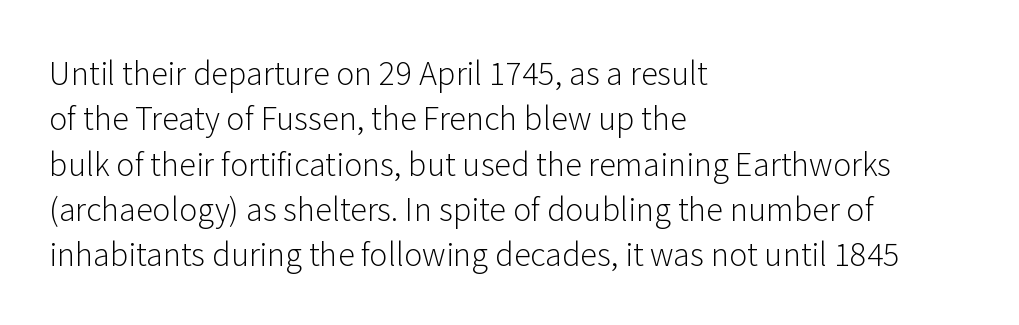
{"serif": "no", "italic": "no", "bold": "no", "weight": "light", "width": "normal", "stroke_contrast": "low", "x_height": "medium", "monospaced": "no", "underline": "no", "align": "left", "line_spacing": "normal", "line_spacing_ratio": 1.46, "letter_spacing": "normal", "letter_spacing_em": 0.0, "glyph_px": 31}
